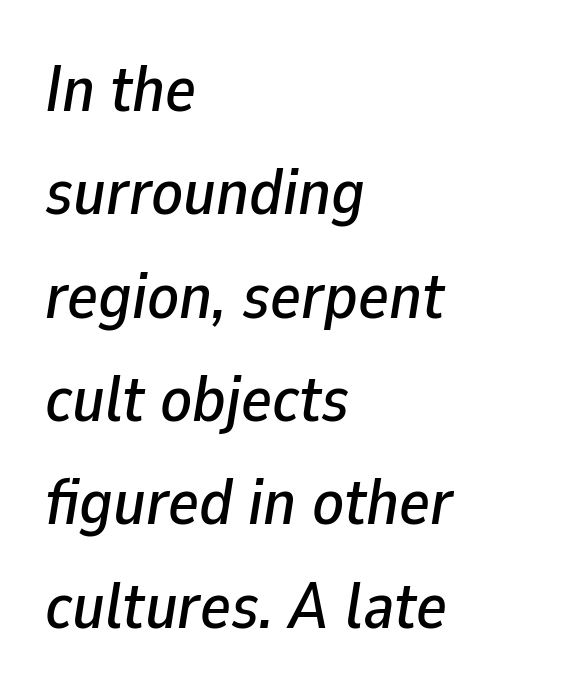
Designer's note — italics engaged. The letters sit at their default tracking, neither squeezed nor spread. Only glyphs here, with clear space below each row. Reading down the block, your eye returns to a fixed left position each line. The designer left line spacing at the default. The rendering uses natural spacing where letterforms have individual widths.
